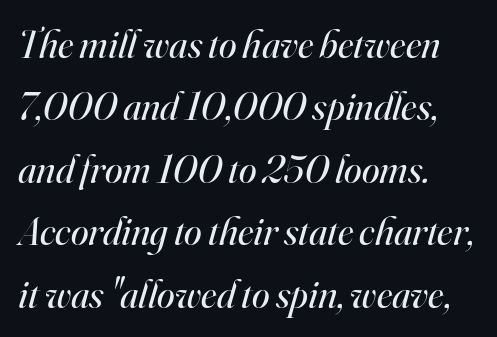
Q: Is the text bold? A: No.
Q: Is the text italic (slanted)? A: Yes, it leans right by about 16 degrees.
Q: Is the typeface a serif or a sans-serif typeface? A: Serif.
Q: Is the text underlined? A: No.
Q: How is the paragraph aligned? A: Left-aligned.
Q: Is the spacing between letters normal or unusually wide? A: Normal.
Q: Is the spacing between lines tight, normal or loose? A: Normal.
Q: Width (condensed, normal, or wide)? A: Normal.
Q: Stroke contrast? A: High.
Q: x-height? A: Small.
Q: Monospaced? A: No.
